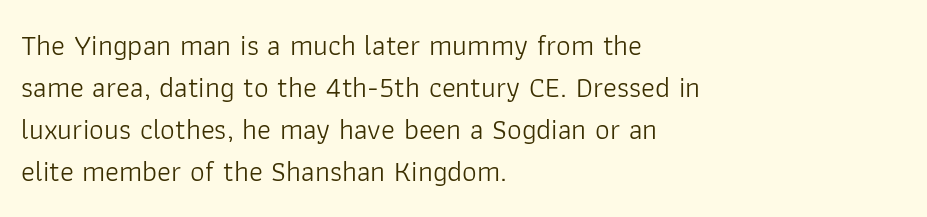
Q: Is the text bold? A: No.
Q: Is the text italic (slanted)? A: No, it is upright.
Q: Is the typeface a serif or a sans-serif typeface? A: Sans-serif.
Q: Is the text underlined? A: No.
Q: How is the paragraph aligned? A: Left-aligned.
Q: Is the spacing between letters normal or unusually wide? A: Normal.
Q: Is the spacing between lines tight, normal or loose? A: Normal.
Q: Width (condensed, normal, or wide)? A: Normal.
Q: Stroke contrast? A: Low.
Q: x-height? A: Medium.
Q: Monospaced? A: No.
